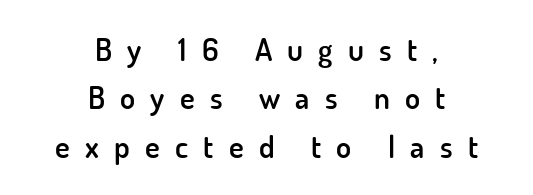
{"serif": "no", "italic": "no", "bold": "semi", "weight": "semibold", "width": "normal", "stroke_contrast": "low", "x_height": "small", "monospaced": "no", "underline": "no", "align": "center", "line_spacing": "normal", "line_spacing_ratio": 1.56, "letter_spacing": "wide", "letter_spacing_em": 0.49, "glyph_px": 31}
